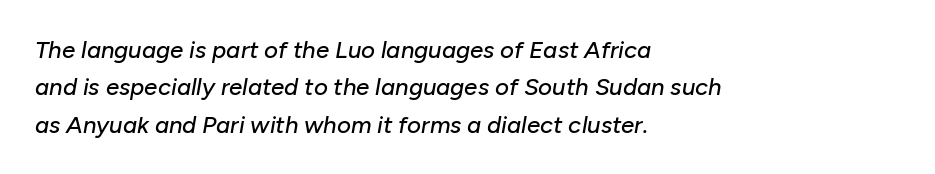
Q: Is the text italic (slanted)? A: Yes, it leans right by about 10 degrees.
Q: Is the text underlined? A: No.
Q: How is the paragraph aligned? A: Left-aligned.
Q: Is the spacing between letters normal or unusually wide? A: Normal.
Q: Is the spacing between lines tight, normal or loose? A: Normal.
